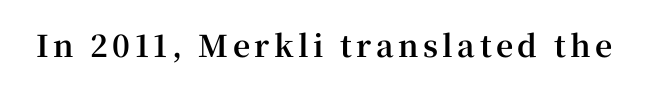
{"serif": "yes", "italic": "no", "bold": "yes", "weight": "bold", "width": "normal", "stroke_contrast": "high", "x_height": "medium", "monospaced": "no", "underline": "no", "glyph_px": 30}
